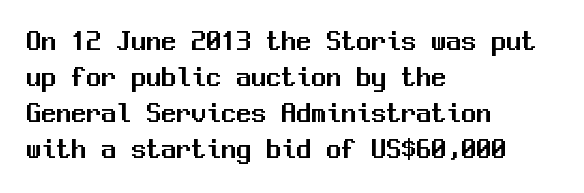
Q: Is the text italic (slanted)? A: No, it is upright.
Q: Is the typeface a serif or a sans-serif typeface? A: Sans-serif.
Q: Is the text underlined? A: No.
Q: How is the paragraph aligned? A: Left-aligned.
Q: Is the spacing between letters normal or unusually wide? A: Normal.
Q: Width (condensed, normal, or wide)? A: Normal.
Q: Stroke contrast? A: Medium.
Q: x-height? A: Medium.
Q: Monospaced? A: Yes.
